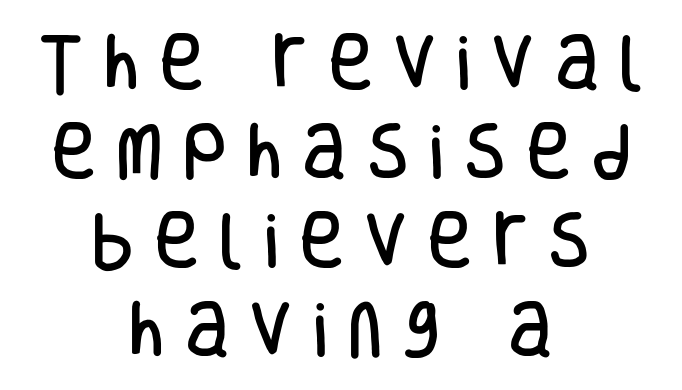
{"serif": "no", "italic": "no", "width": "condensed", "stroke_contrast": "low", "x_height": "large", "monospaced": "no", "underline": "no", "align": "center", "line_spacing": "normal", "line_spacing_ratio": 1.46, "letter_spacing": "wide", "letter_spacing_em": 0.33, "glyph_px": 61}
